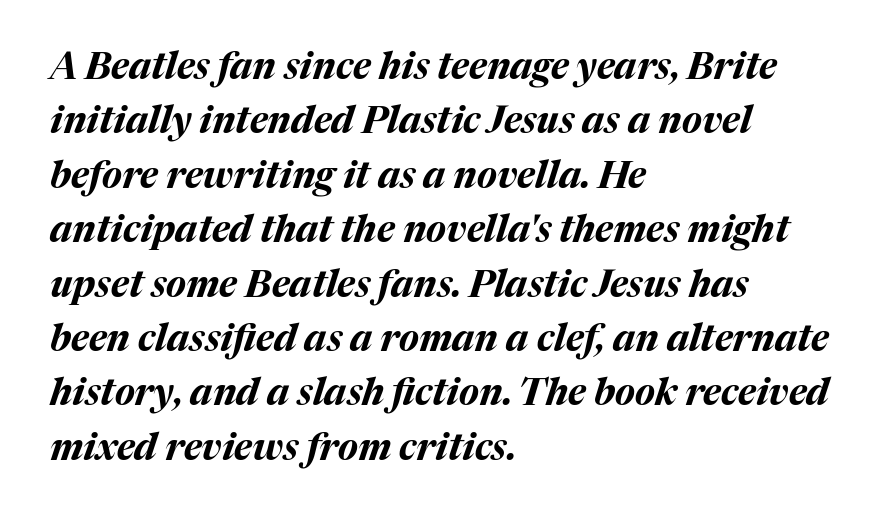
Q: Is the text bold? A: Yes.
Q: Is the text italic (slanted)? A: Yes, it leans right by about 17 degrees.
Q: Is the text underlined? A: No.
Q: How is the paragraph aligned? A: Left-aligned.
Q: Is the spacing between letters normal or unusually wide? A: Normal.
Q: Is the spacing between lines tight, normal or loose? A: Normal.
Q: Width (condensed, normal, or wide)? A: Normal.
Q: Stroke contrast? A: Medium.
Q: x-height? A: Medium.
Q: Monospaced? A: No.
